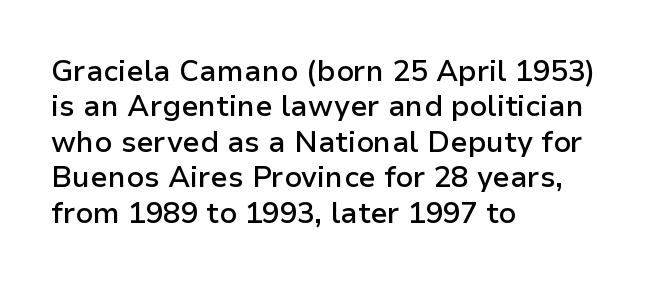
Observe the absence of serifs on each vertical stroke in this sample. The area under the type is left untouched. Compared with typical body copy, the letter spacing here is the same. How heavy is the stroke? Medium-heavy — a semibold, shy of bold.
